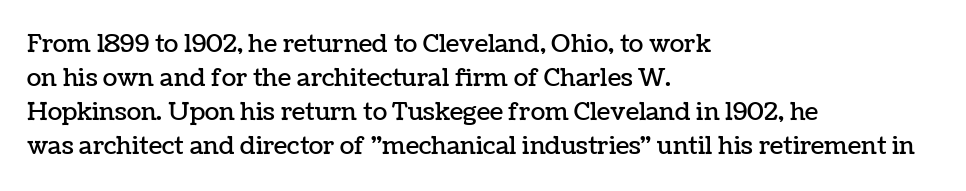
{"italic": "no", "underline": "no", "align": "left", "line_spacing": "normal", "line_spacing_ratio": 1.41, "letter_spacing": "normal", "letter_spacing_em": 0.0, "glyph_px": 24}
